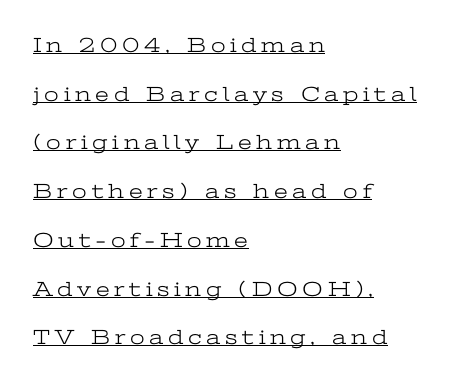
The image shows 21 px text type, upright; set left-aligned, loose line spacing (2.32x), unusually wide letter spacing (+0.22 em), underlined.
